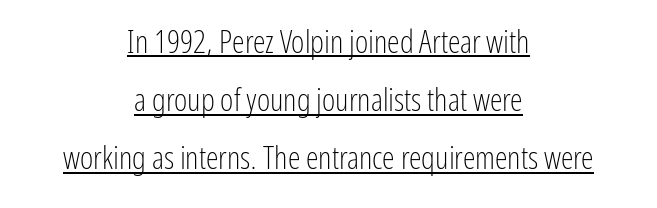
The image shows 32 px light, condensed sans-serif type, upright; set centered, line spacing 1.82x, normal letter spacing, underlined; low stroke contrast and a medium x-height.
